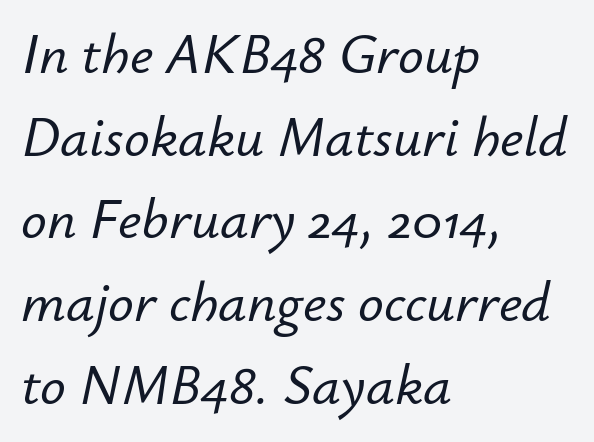
Q: Is the text italic (slanted)? A: Yes, it leans right by about 12 degrees.
Q: Is the text underlined? A: No.
Q: How is the paragraph aligned? A: Left-aligned.
Q: Is the spacing between letters normal or unusually wide? A: Normal.
Q: Is the spacing between lines tight, normal or loose? A: Normal.
Q: Width (condensed, normal, or wide)? A: Normal.
Q: Stroke contrast? A: Low.
Q: x-height? A: Small.
Q: Monospaced? A: No.
